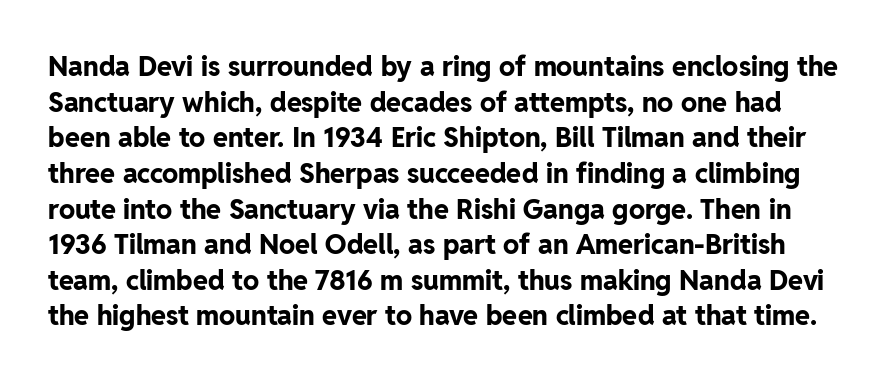
The image shows 27 px bold type, upright; set normal line spacing (1.32x), normal letter spacing, not underlined.
